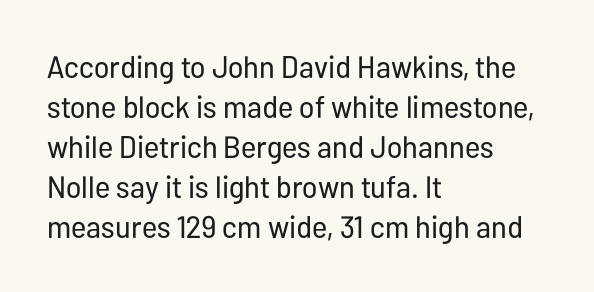
The image shows 31 px regular-weight, condensed sans-serif type, upright; set left-aligned, normal line spacing (1.29x), normal letter spacing, not underlined; low stroke contrast and a medium x-height.
